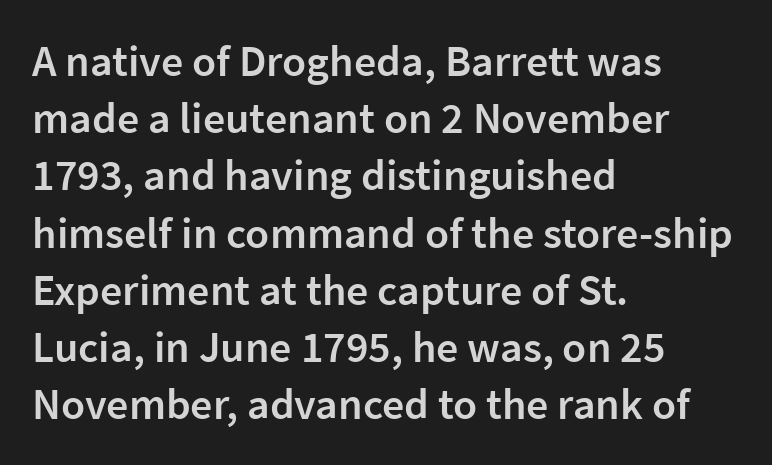
{"serif": "no", "italic": "no", "bold": "semi", "weight": "semibold", "width": "normal", "stroke_contrast": "low", "x_height": "medium", "monospaced": "no", "underline": "no", "align": "left", "line_spacing": "normal", "line_spacing_ratio": 1.3, "letter_spacing": "normal", "letter_spacing_em": 0.0, "glyph_px": 44}
